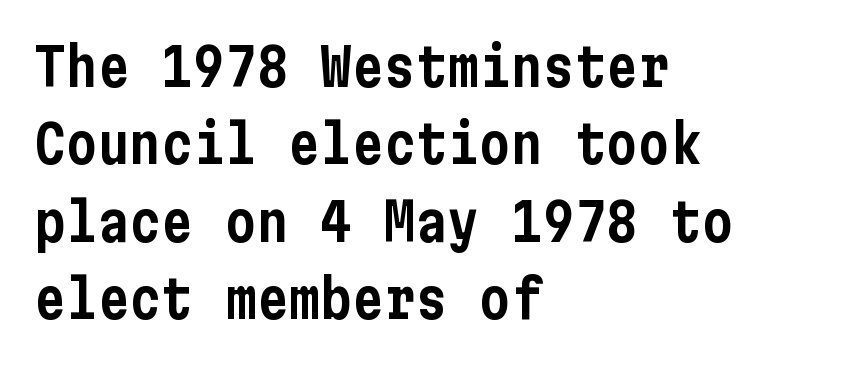
A normal amount of white space separates one row of letters from the next. Alignment: flush left. The horizontal fit of the characters is conventional and even. Ordinary non-slanted type is in use.
